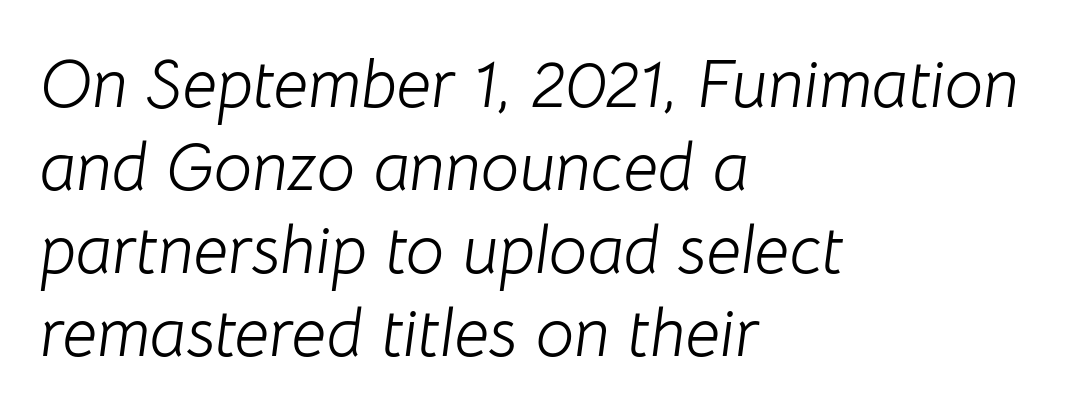
Q: Is the text bold? A: No.
Q: Is the text italic (slanted)? A: Yes, it leans right by about 8 degrees.
Q: Is the text underlined? A: No.
Q: How is the paragraph aligned? A: Left-aligned.
Q: Is the spacing between letters normal or unusually wide? A: Normal.
Q: Width (condensed, normal, or wide)? A: Normal.
Q: Stroke contrast? A: Low.
Q: x-height? A: Medium.
Q: Monospaced? A: No.
